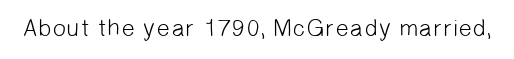
Q: Is the text bold? A: No.
Q: Is the text underlined? A: No.
Q: Is the spacing between letters normal or unusually wide? A: Normal.
